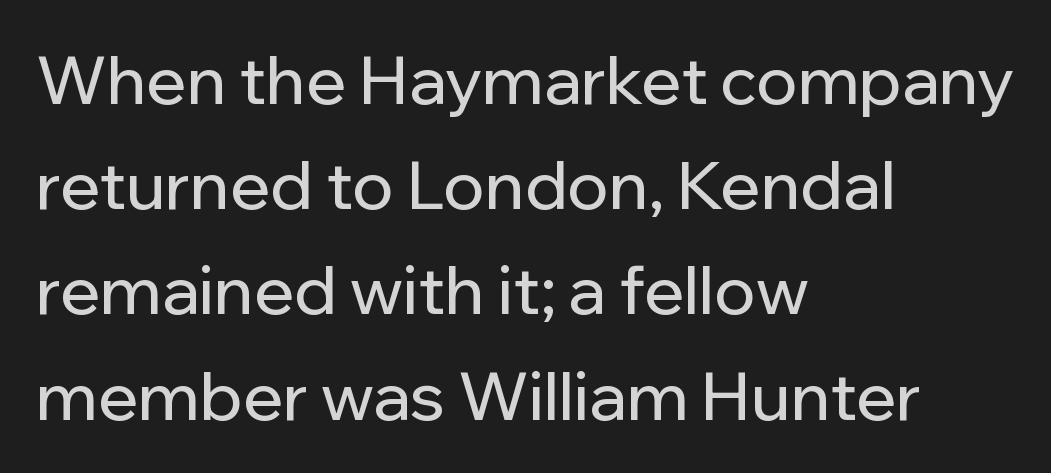
If you drew a line through each stem, it would be perfectly vertical. You can tell from the bare stems that sans-serif type was used. The space beneath each line is pristine and unruled. One-word summary of the alignment: left. Evenly set lines give the paragraph a standard silhouette. Default kerning and tracking; the words read as compact shapes.
